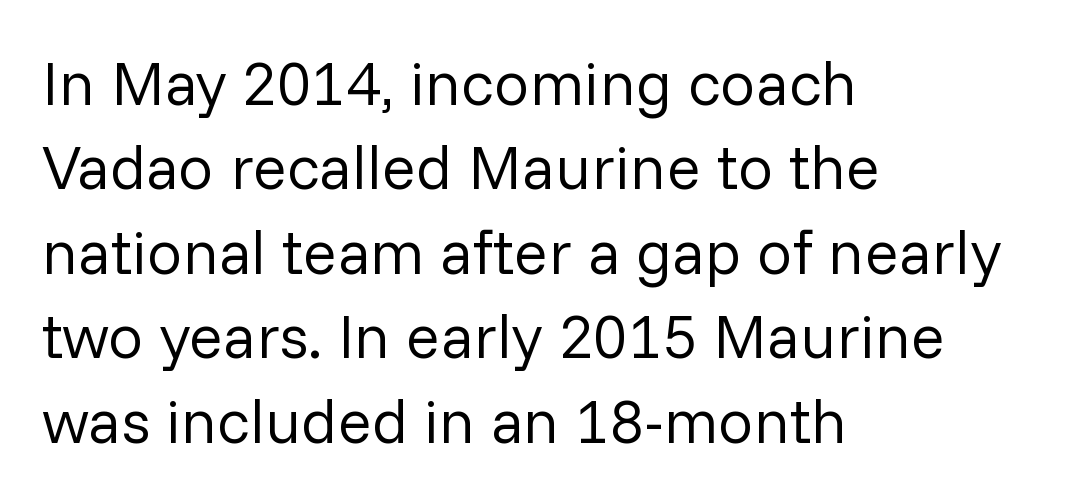
{"serif": "no", "italic": "no", "bold": "no", "weight": "regular", "width": "normal", "stroke_contrast": "low", "x_height": "medium", "monospaced": "no", "underline": "no", "align": "left", "line_spacing": "normal", "line_spacing_ratio": 1.34, "letter_spacing": "normal", "letter_spacing_em": 0.0, "glyph_px": 63}
